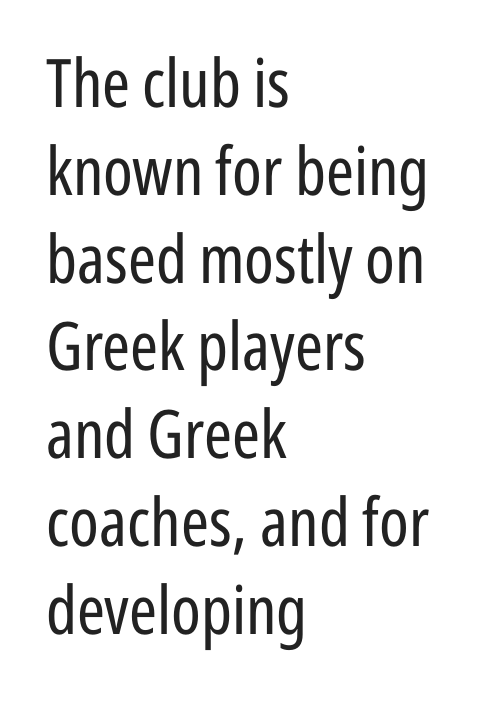
Q: Is the text bold? A: No.
Q: Is the text italic (slanted)? A: No, it is upright.
Q: Is the typeface a serif or a sans-serif typeface? A: Sans-serif.
Q: Is the text underlined? A: No.
Q: How is the paragraph aligned? A: Left-aligned.
Q: Is the spacing between letters normal or unusually wide? A: Normal.
Q: Is the spacing between lines tight, normal or loose? A: Normal.
Q: Width (condensed, normal, or wide)? A: Condensed.
Q: Stroke contrast? A: Low.
Q: x-height? A: Medium.
Q: Monospaced? A: No.
